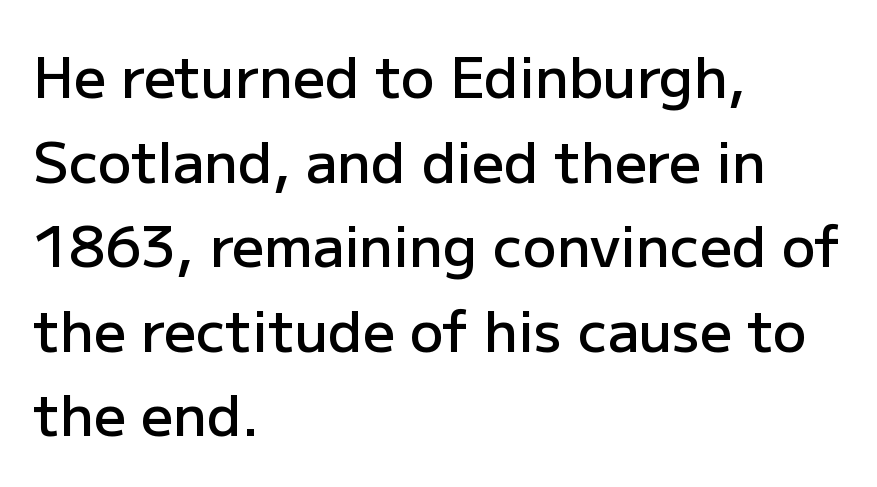
{"serif": "no", "italic": "no", "bold": "semi", "weight": "semibold", "width": "normal", "stroke_contrast": "low", "x_height": "medium", "monospaced": "no", "underline": "no", "align": "left", "line_spacing": "normal", "line_spacing_ratio": 1.51, "letter_spacing": "normal", "letter_spacing_em": 0.0, "glyph_px": 56}
